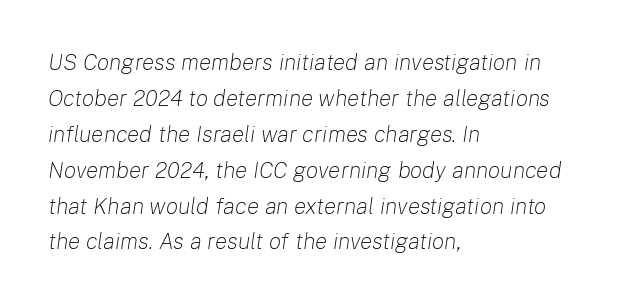
Q: Is the text bold? A: No.
Q: Is the text italic (slanted)? A: Yes, it leans right by about 8 degrees.
Q: Is the text underlined? A: No.
Q: How is the paragraph aligned? A: Left-aligned.
Q: Is the spacing between letters normal or unusually wide? A: Normal.
Q: Is the spacing between lines tight, normal or loose? A: Normal.
